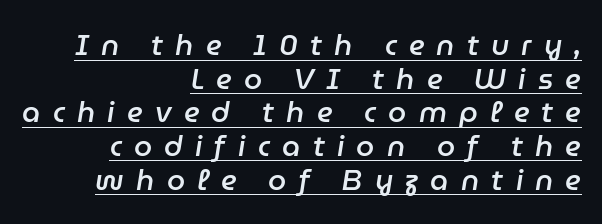
Q: Is the text bold? A: Semi-bold.
Q: Is the text italic (slanted)? A: Yes, it leans right by about 9 degrees.
Q: Is the text underlined? A: Yes.
Q: How is the paragraph aligned? A: Right-aligned.
Q: Is the spacing between letters normal or unusually wide? A: Unusually wide.
Q: Width (condensed, normal, or wide)? A: Normal.
Q: Stroke contrast? A: Low.
Q: x-height? A: Medium.
Q: Monospaced? A: No.
